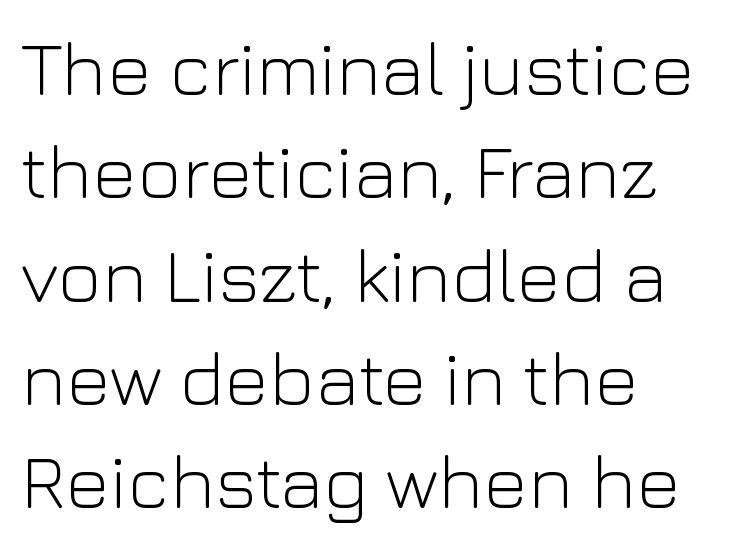
The image shows 76 px light sans-serif type, upright; set left-aligned, normal line spacing (1.36x), normal letter spacing, not underlined; low stroke contrast and a medium x-height.
